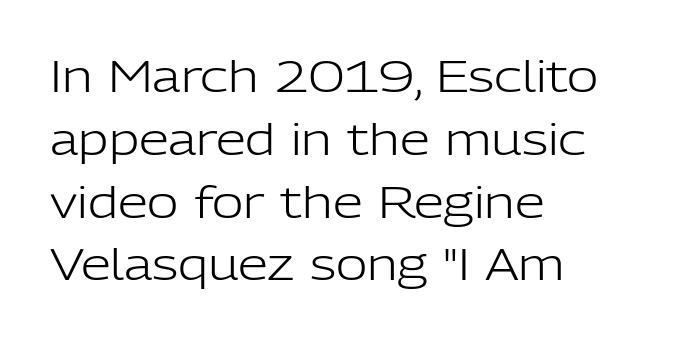
Q: Is the text bold? A: No.
Q: Is the text italic (slanted)? A: No, it is upright.
Q: Is the typeface a serif or a sans-serif typeface? A: Sans-serif.
Q: Is the text underlined? A: No.
Q: How is the paragraph aligned? A: Left-aligned.
Q: Is the spacing between letters normal or unusually wide? A: Normal.
Q: Is the spacing between lines tight, normal or loose? A: Normal.
Q: Width (condensed, normal, or wide)? A: Normal.
Q: Stroke contrast? A: Low.
Q: x-height? A: Medium.
Q: Monospaced? A: No.
